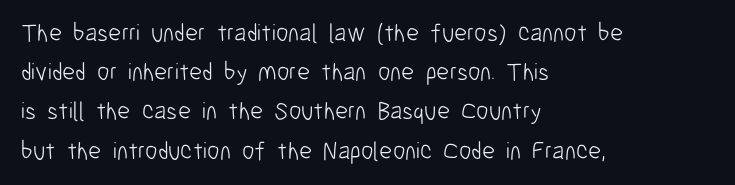
{"italic": "no", "bold": "no", "underline": "no", "align": "left", "line_spacing": "normal", "line_spacing_ratio": 1.57, "letter_spacing": "normal", "letter_spacing_em": 0.0, "glyph_px": 25}
